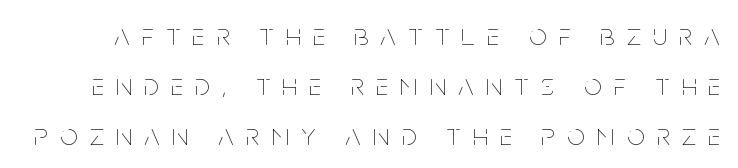
The image shows 31 px thin, condensed type, upright; set normal line spacing (1.61x), unusually wide letter spacing (+0.4 em), not underlined; low stroke contrast and a large x-height.
